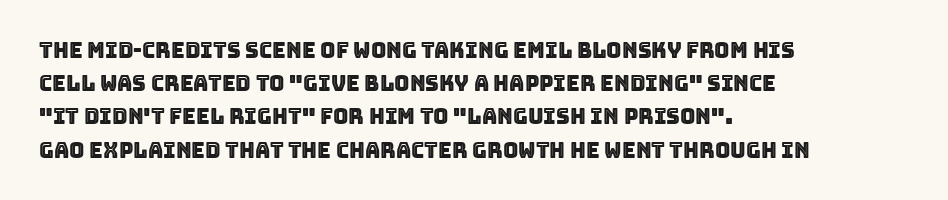
{"italic": "no", "underline": "no", "align": "left", "line_spacing": "normal", "line_spacing_ratio": 1.58, "letter_spacing": "normal", "letter_spacing_em": 0.0, "glyph_px": 21}
